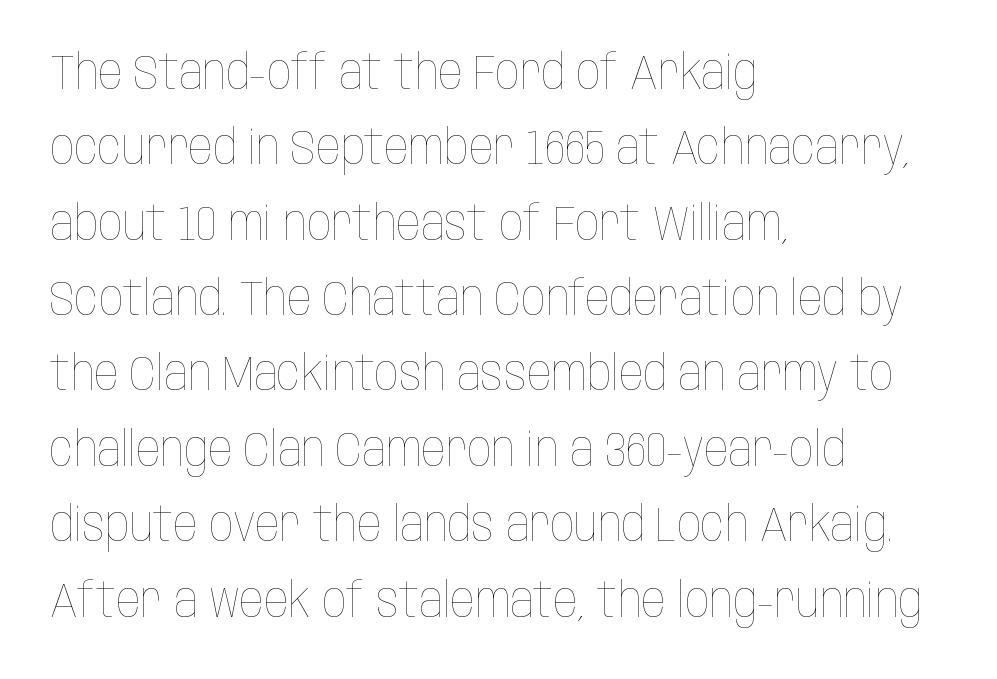
Q: Is the text bold? A: No.
Q: Is the text italic (slanted)? A: No, it is upright.
Q: Is the text underlined? A: No.
Q: How is the paragraph aligned? A: Left-aligned.
Q: Is the spacing between letters normal or unusually wide? A: Normal.
Q: Is the spacing between lines tight, normal or loose? A: Normal.
Q: Width (condensed, normal, or wide)? A: Condensed.
Q: Stroke contrast? A: Low.
Q: x-height? A: Large.
Q: Monospaced? A: No.
